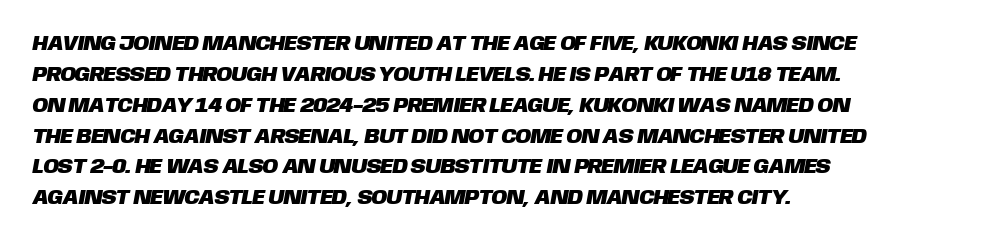
The lines in this sample share a left origin and differ only in where they stop. Underline: absent. If you measured baseline to baseline, you'd find a middling distance. Caption: standard tracking, unaltered.
